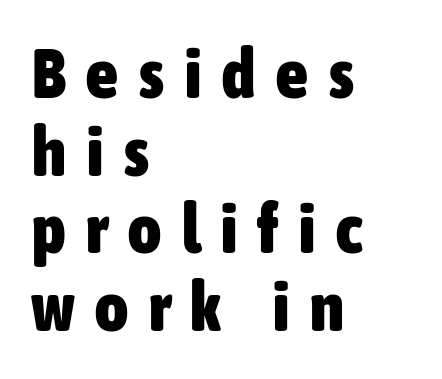
Q: Is the text bold? A: Yes.
Q: Is the text italic (slanted)? A: No, it is upright.
Q: Is the typeface a serif or a sans-serif typeface? A: Sans-serif.
Q: Is the text underlined? A: No.
Q: How is the paragraph aligned? A: Left-aligned.
Q: Is the spacing between letters normal or unusually wide? A: Unusually wide.
Q: Is the spacing between lines tight, normal or loose? A: Tight.
Q: Width (condensed, normal, or wide)? A: Condensed.
Q: Stroke contrast? A: Low.
Q: x-height? A: Medium.
Q: Monospaced? A: No.
